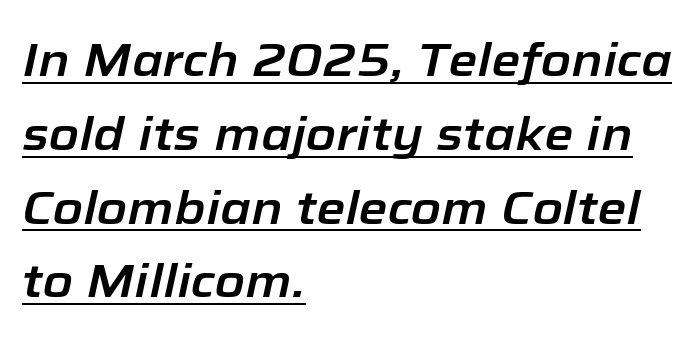
Q: Is the text italic (slanted)? A: Yes, it leans right by about 12 degrees.
Q: Is the text underlined? A: Yes.
Q: How is the paragraph aligned? A: Left-aligned.
Q: Is the spacing between letters normal or unusually wide? A: Normal.
Q: Is the spacing between lines tight, normal or loose? A: Normal.
Q: Width (condensed, normal, or wide)? A: Normal.
Q: Stroke contrast? A: Low.
Q: x-height? A: Medium.
Q: Monospaced? A: No.
